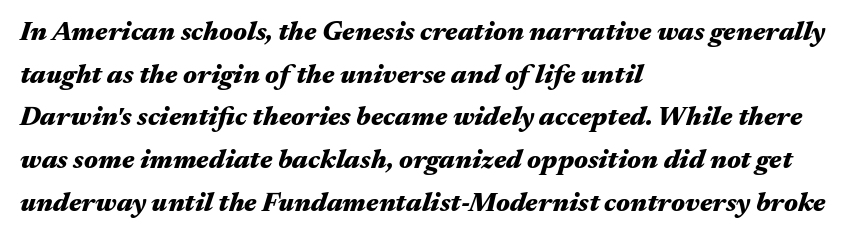
The image shows 27 px bold type, italic (leaning right); set left-aligned, normal line spacing (1.58x), normal letter spacing, not underlined.
